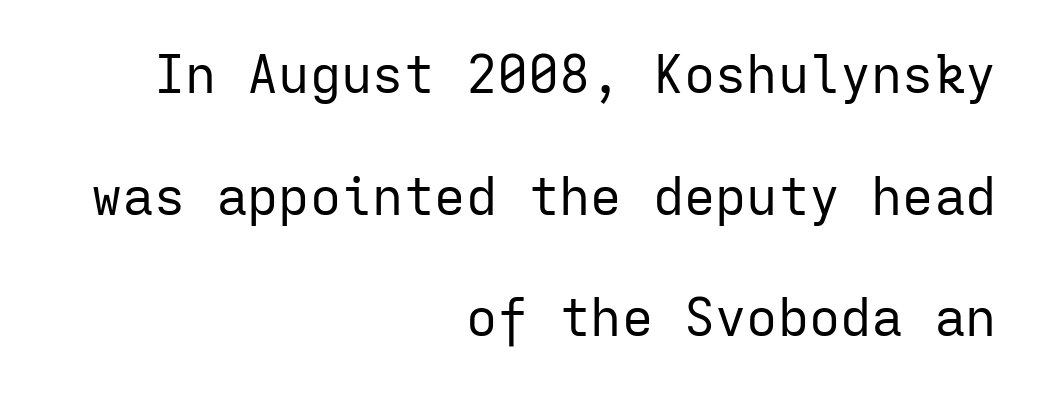
{"serif": "no", "italic": "no", "bold": "no", "weight": "regular", "width": "normal", "stroke_contrast": "low", "x_height": "medium", "monospaced": "yes", "underline": "no", "align": "right", "line_spacing": "loose", "line_spacing_ratio": 2.34, "letter_spacing": "normal", "letter_spacing_em": 0.0, "glyph_px": 52}
